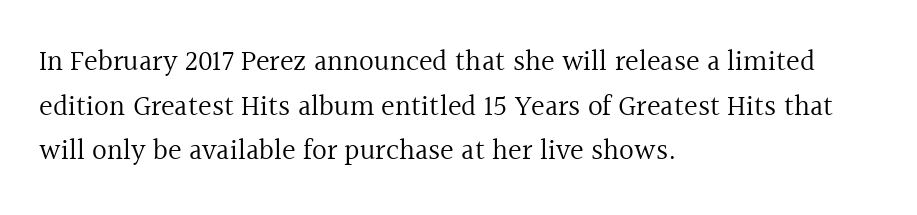
Q: Is the text bold? A: No.
Q: Is the text italic (slanted)? A: No, it is upright.
Q: Is the typeface a serif or a sans-serif typeface? A: Serif.
Q: Is the text underlined? A: No.
Q: How is the paragraph aligned? A: Left-aligned.
Q: Is the spacing between letters normal or unusually wide? A: Normal.
Q: Is the spacing between lines tight, normal or loose? A: Normal.
Q: Width (condensed, normal, or wide)? A: Normal.
Q: x-height? A: Medium.
Q: Monospaced? A: No.
